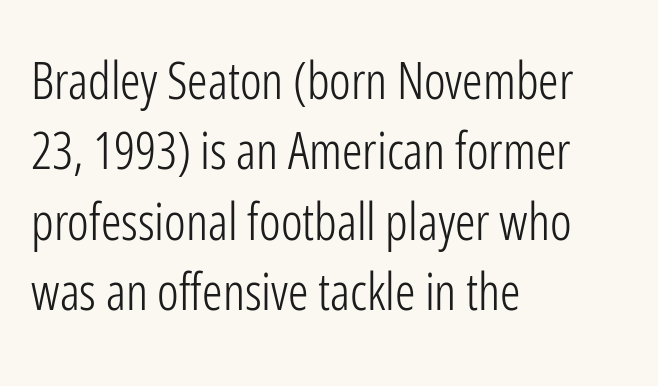
The image shows 51 px light, condensed sans-serif type, upright; set left-aligned, normal line spacing (1.38x), normal letter spacing, not underlined; low stroke contrast and a medium x-height.
